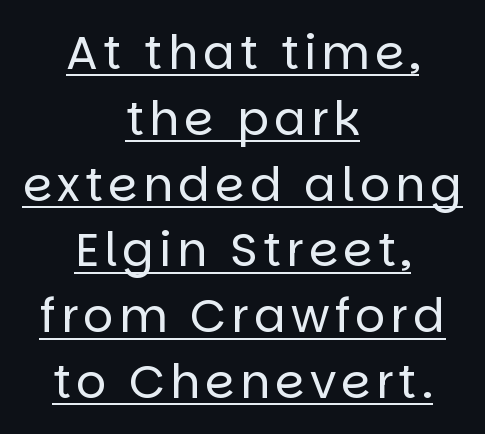
Note: no serifs on the glyphs. Where is the straight margin? There isn't one; the lines are centered. Varying glyph widths throughout — classic text-font behaviour. Has an underline been added? It has.
